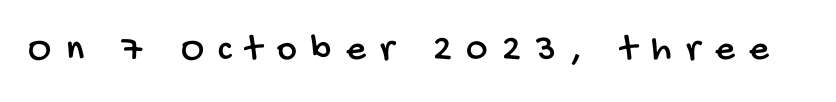
{"serif": "no", "width": "condensed", "stroke_contrast": "low", "x_height": "large", "monospaced": "no", "underline": "no", "letter_spacing": "wide", "letter_spacing_em": 0.39, "glyph_px": 38}
